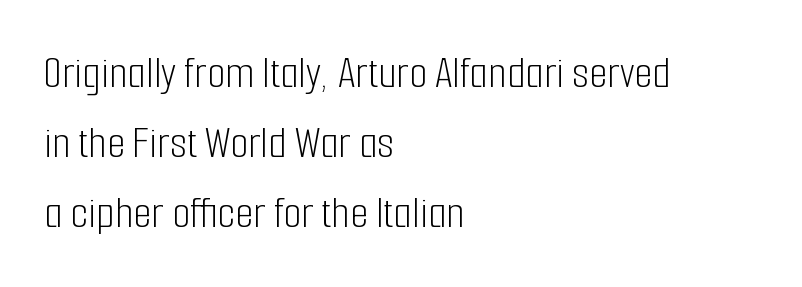
{"serif": "no", "italic": "no", "bold": "no", "weight": "light", "width": "condensed", "stroke_contrast": "low", "x_height": "medium", "monospaced": "no", "underline": "no", "align": "left", "line_spacing": "normal", "line_spacing_ratio": 1.49, "letter_spacing": "normal", "letter_spacing_em": 0.0, "glyph_px": 47}
